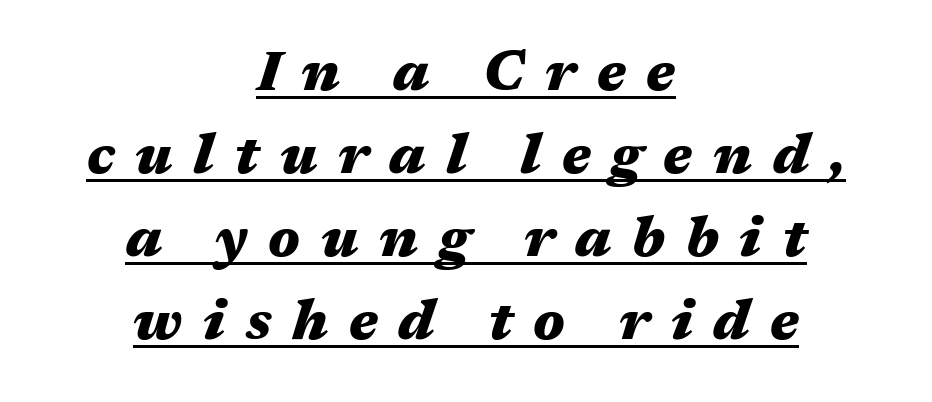
This sample keeps an unexceptional amount of space between lines. The face used here is rendered with a markedly widened letterfit. Here the designer chose a conventional face with non-uniform glyph widths. Has an underline been added? It has. The strokes are fattened all the way to bold.
